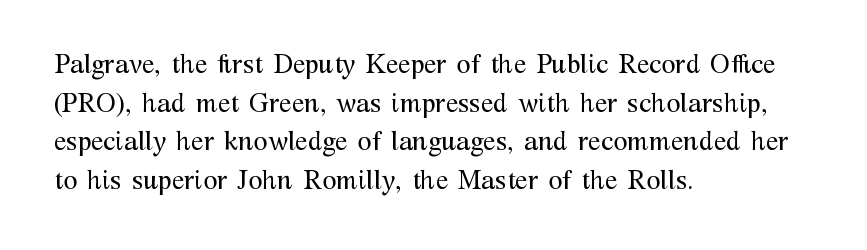
The image shows 26 px text type, upright; set left-aligned, normal line spacing (1.49x), normal letter spacing, not underlined.
